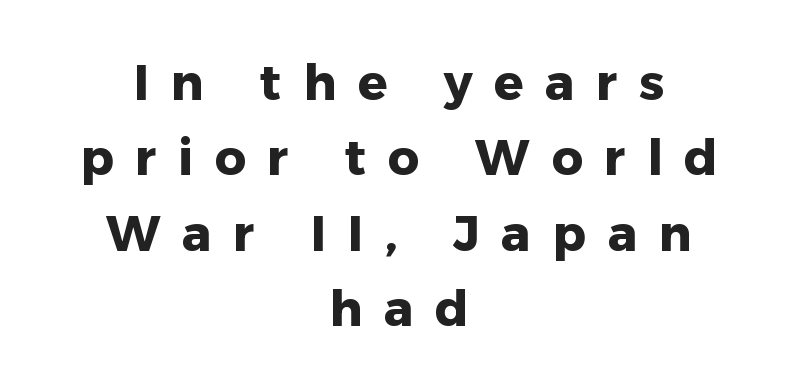
Q: Is the text bold? A: Yes.
Q: Is the text italic (slanted)? A: No, it is upright.
Q: Is the typeface a serif or a sans-serif typeface? A: Sans-serif.
Q: Is the text underlined? A: No.
Q: How is the paragraph aligned? A: Centered.
Q: Is the spacing between letters normal or unusually wide? A: Unusually wide.
Q: Is the spacing between lines tight, normal or loose? A: Normal.
Q: Width (condensed, normal, or wide)? A: Normal.
Q: Stroke contrast? A: Low.
Q: x-height? A: Medium.
Q: Monospaced? A: No.
